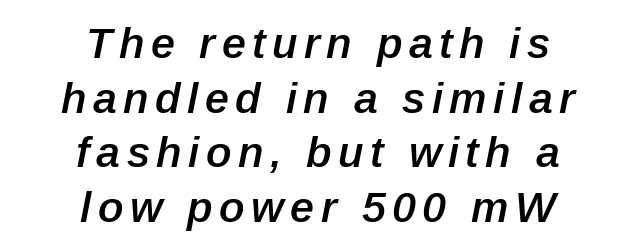
This rendering features lettering with no underline. Vertical spacing — default. Each glyph is drawn with semibold strokes, heavier than normal yet not fully bold. Here the designer chose a conventional face with non-uniform glyph widths. The compositor balanced each line on the midline. The axis of the letterforms is tilted away from vertical.
